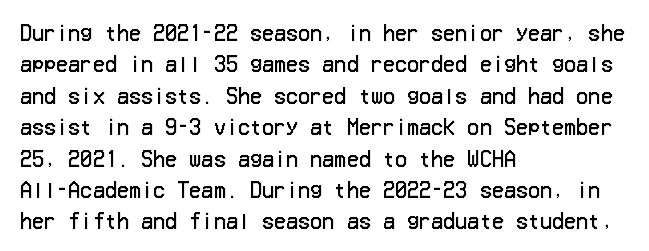
Q: Is the text bold? A: No.
Q: Is the text italic (slanted)? A: No, it is upright.
Q: Is the text underlined? A: No.
Q: How is the paragraph aligned? A: Left-aligned.
Q: Is the spacing between letters normal or unusually wide? A: Normal.
Q: Is the spacing between lines tight, normal or loose? A: Normal.
